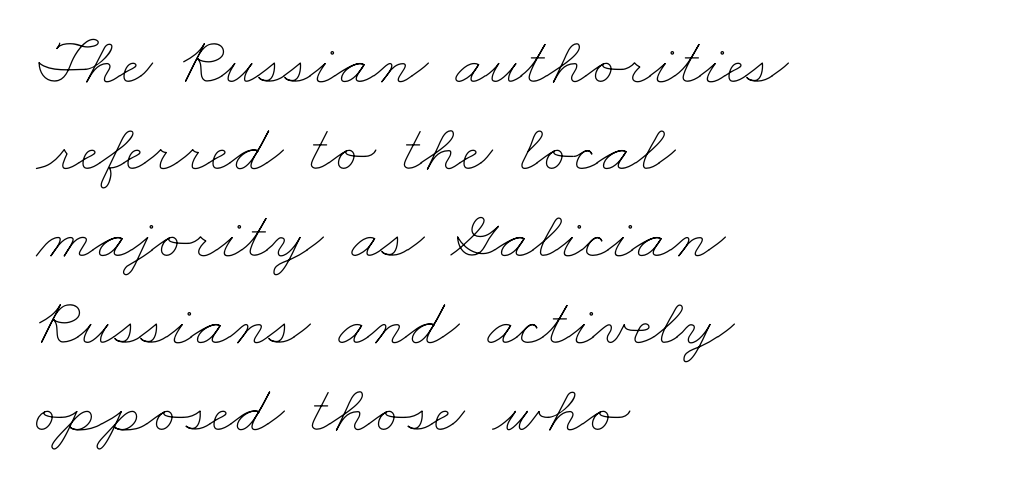
The image shows 68 px thin, wide type; set left-aligned, normal line spacing (1.28x), normal letter spacing, not underlined; low stroke contrast and a small x-height.
